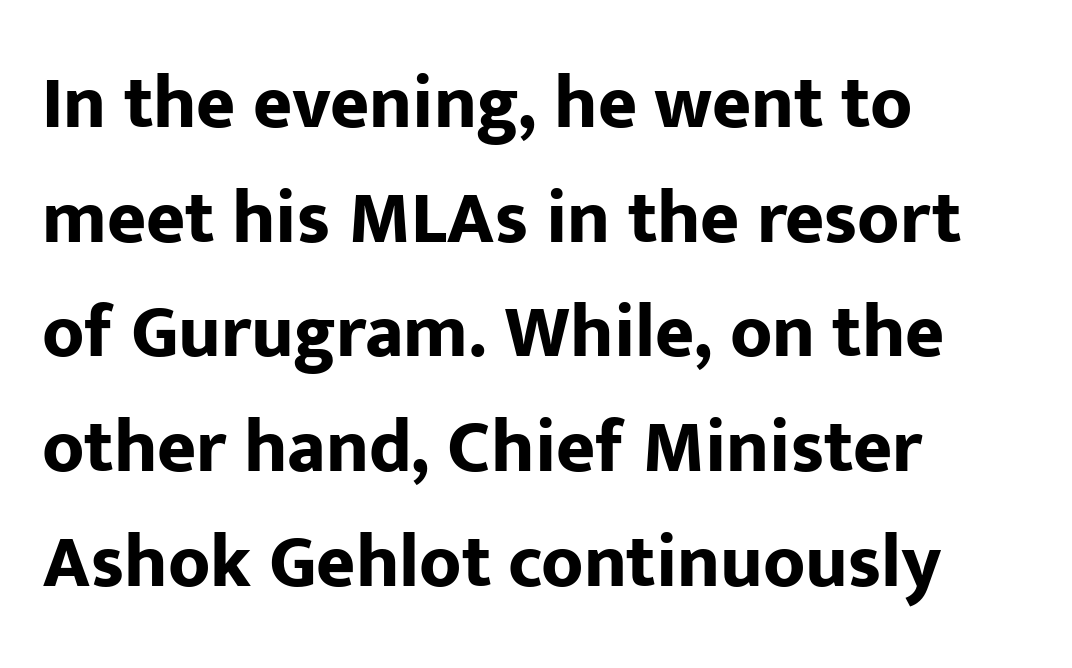
{"serif": "no", "italic": "no", "bold": "yes", "weight": "bold", "width": "normal", "stroke_contrast": "low", "x_height": "medium", "monospaced": "no", "underline": "no", "align": "left", "line_spacing": "normal", "line_spacing_ratio": 1.53, "letter_spacing": "normal", "letter_spacing_em": 0.0, "glyph_px": 75}
